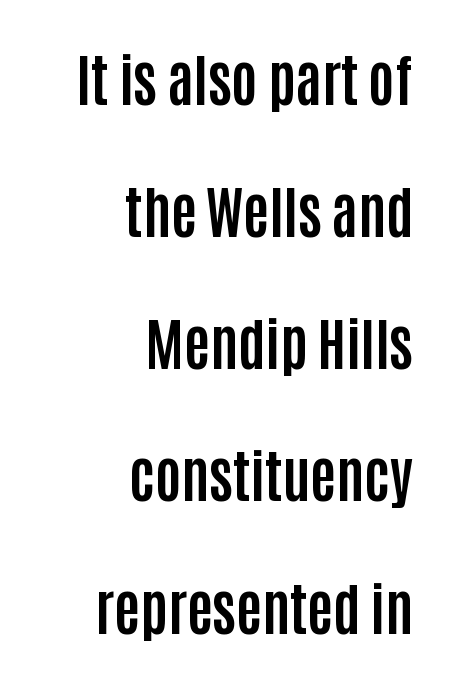
The passage shown is typed in a proportional face where columns would drift. Regarding leading, the lines here are spaced well apart. Are there feet on the stems? There aren't — it's a sans. Strong, thick strokes mark this as bold type. These lines are set flush right with a ragged left edge.
